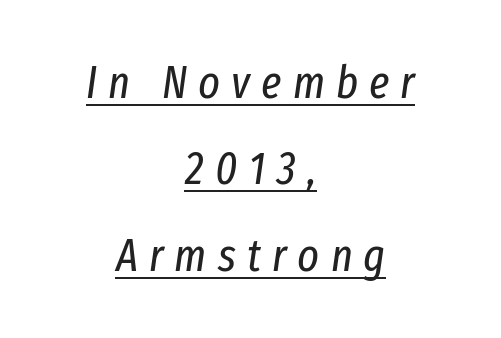
Q: Is the text bold? A: No.
Q: Is the text italic (slanted)? A: Yes, it leans right by about 8 degrees.
Q: Is the text underlined? A: Yes.
Q: How is the paragraph aligned? A: Centered.
Q: Is the spacing between letters normal or unusually wide? A: Unusually wide.
Q: Width (condensed, normal, or wide)? A: Condensed.
Q: Stroke contrast? A: Low.
Q: x-height? A: Medium.
Q: Monospaced? A: No.
